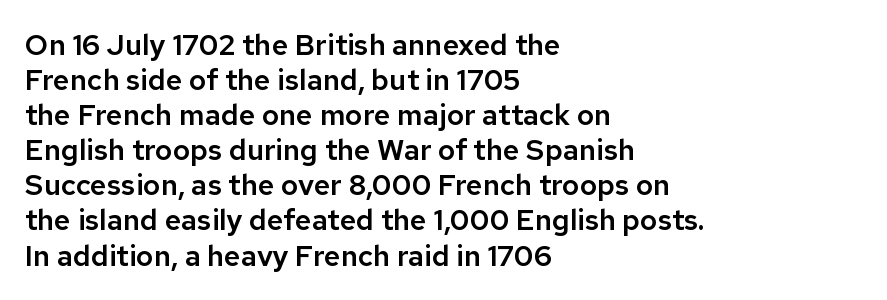
{"serif": "no", "italic": "no", "width": "normal", "stroke_contrast": "low", "x_height": "medium", "monospaced": "no", "underline": "no", "align": "left", "line_spacing_ratio": 1.21, "letter_spacing": "normal", "letter_spacing_em": 0.0, "glyph_px": 29}
